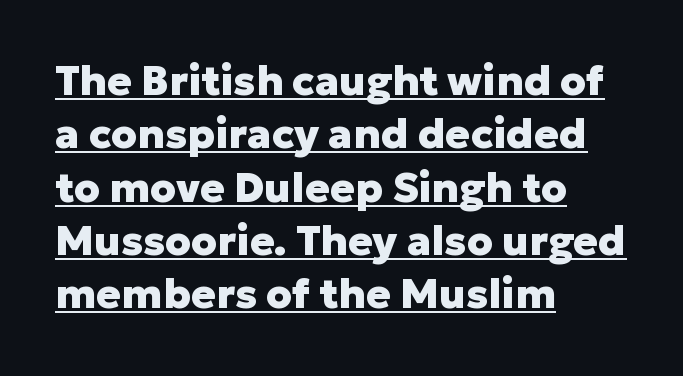
{"serif": "no", "italic": "no", "bold": "yes", "weight": "heavy", "width": "normal", "stroke_contrast": "low", "x_height": "medium", "monospaced": "no", "underline": "yes", "align": "left", "line_spacing": "normal", "line_spacing_ratio": 1.3, "letter_spacing": "normal", "letter_spacing_em": 0.0, "glyph_px": 41}
